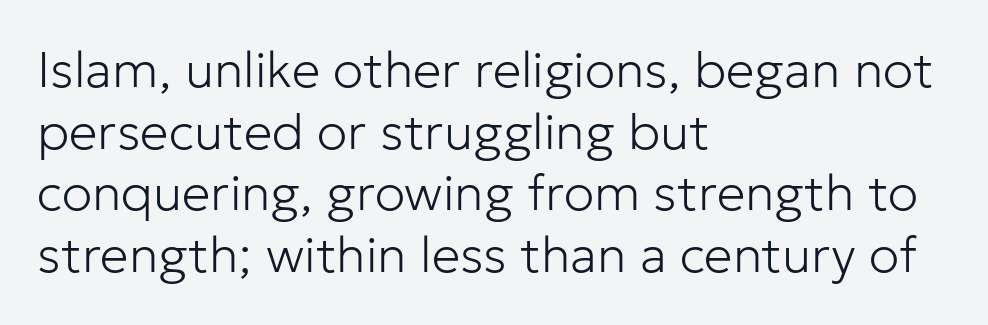
Does the lettering tilt? It doesn't — this is upright. Nothing sits at the stroke ends, so this counts as sans-serif. Think of a printed novel: that variable character pitch is what you see here. Has an underline been added? It has not.
